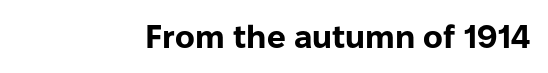
You'd pick this weight for a headline — it's a proper bold. I'd call this a sans setting — the letters go barefoot. The area under the type is left untouched. Spacing verdict: proportional, widths tailored to each character. The line texture is even and compact thanks to regular tracking. These lines were composed using upright roman letters.
